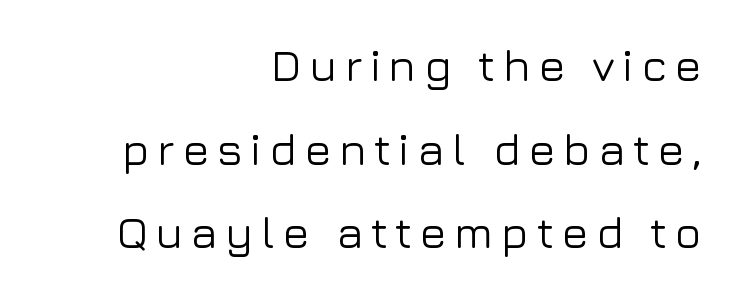
The image shows 45 px sans-serif type, upright; set right-aligned, line spacing 1.86x, not underlined; low stroke contrast and a medium x-height.
